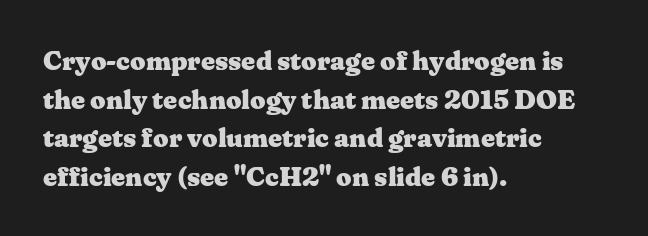
{"italic": "no", "bold": "yes", "underline": "no", "align": "left", "line_spacing": "normal", "line_spacing_ratio": 1.43, "letter_spacing": "normal", "letter_spacing_em": 0.0, "glyph_px": 27}
